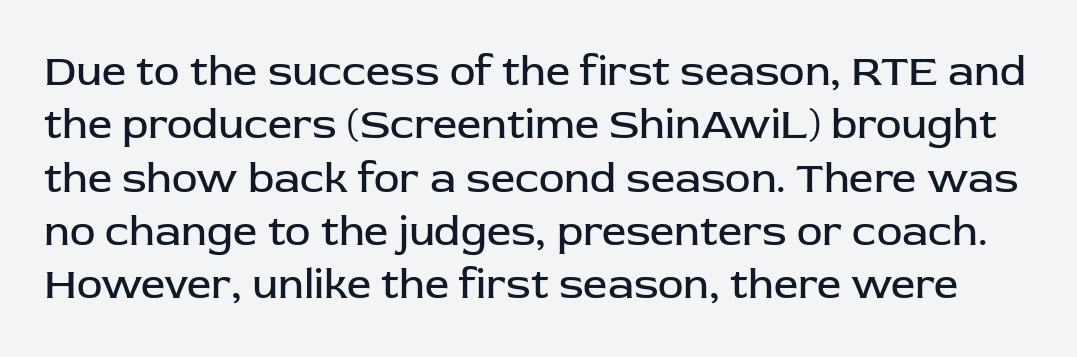
The image shows 43 px regular-weight sans-serif type, upright; set line spacing 1.24x, normal letter spacing, not underlined; low stroke contrast and a medium x-height.
